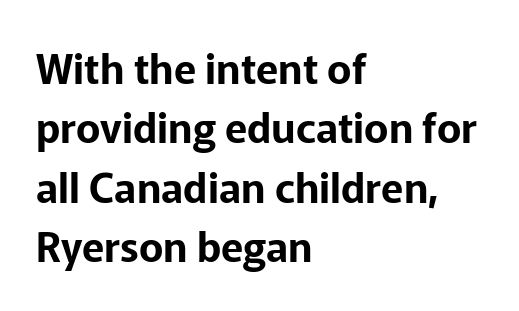
{"serif": "no", "italic": "no", "width": "normal", "stroke_contrast": "low", "x_height": "medium", "monospaced": "no", "underline": "no", "align": "left", "line_spacing": "normal", "line_spacing_ratio": 1.45, "letter_spacing": "normal", "letter_spacing_em": 0.0, "glyph_px": 41}
